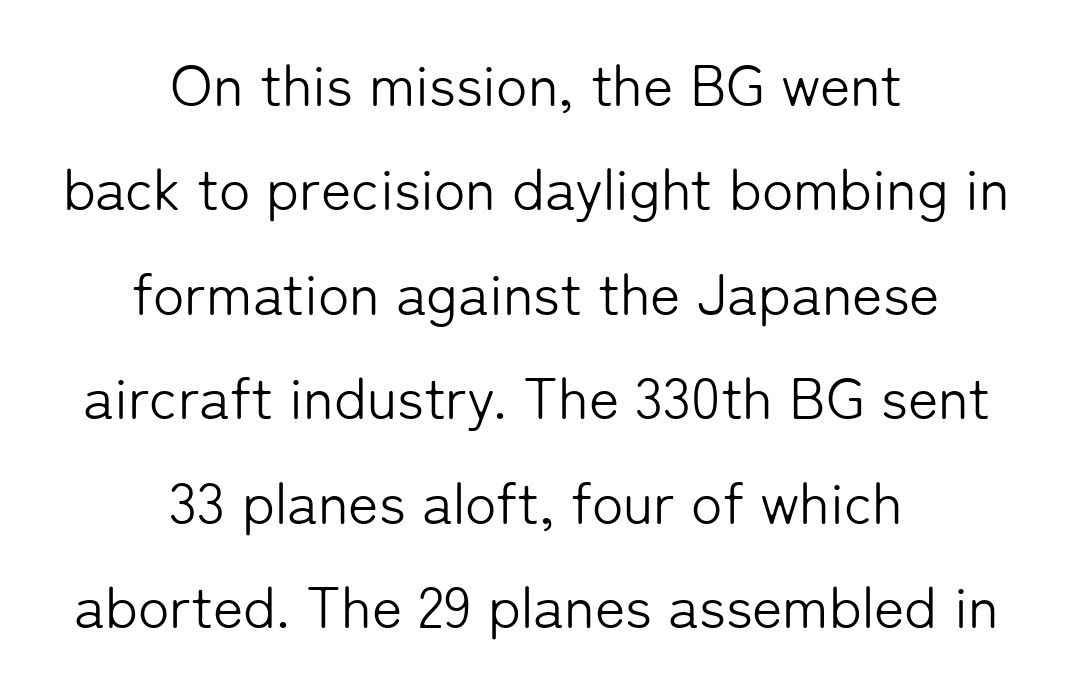
Q: Is the text bold? A: No.
Q: Is the text italic (slanted)? A: No, it is upright.
Q: Is the typeface a serif or a sans-serif typeface? A: Sans-serif.
Q: Is the text underlined? A: No.
Q: How is the paragraph aligned? A: Centered.
Q: Is the spacing between letters normal or unusually wide? A: Normal.
Q: Width (condensed, normal, or wide)? A: Normal.
Q: Stroke contrast? A: Low.
Q: x-height? A: Medium.
Q: Monospaced? A: No.
